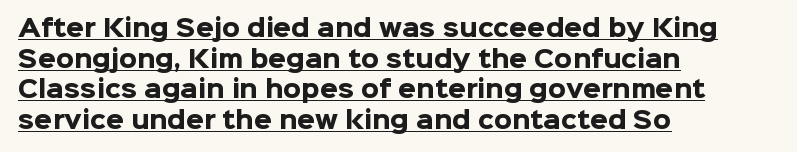
Q: Is the text bold? A: Yes.
Q: Is the text italic (slanted)? A: No, it is upright.
Q: Is the text underlined? A: Yes.
Q: How is the paragraph aligned? A: Left-aligned.
Q: Is the spacing between letters normal or unusually wide? A: Normal.
Q: Is the spacing between lines tight, normal or loose? A: Normal.
